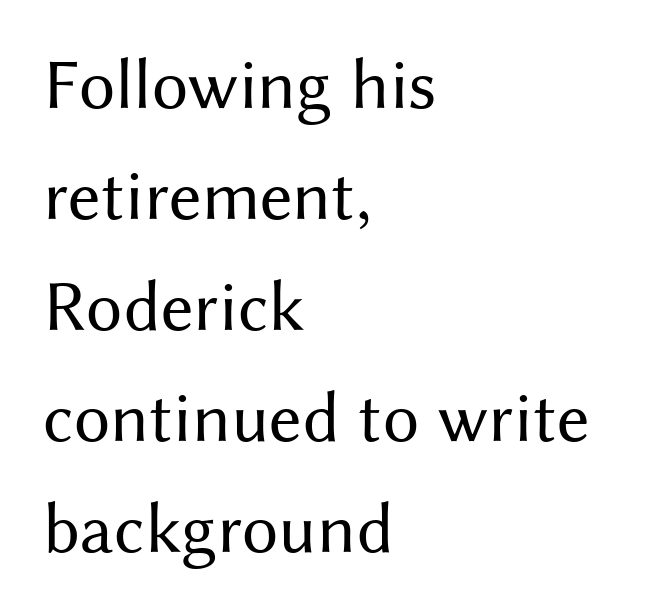
{"serif": "no", "italic": "no", "bold": "no", "weight": "regular", "width": "normal", "stroke_contrast": "medium", "x_height": "medium", "monospaced": "no", "underline": "no", "align": "left", "line_spacing": "normal", "line_spacing_ratio": 1.54, "letter_spacing": "normal", "letter_spacing_em": 0.0, "glyph_px": 72}
